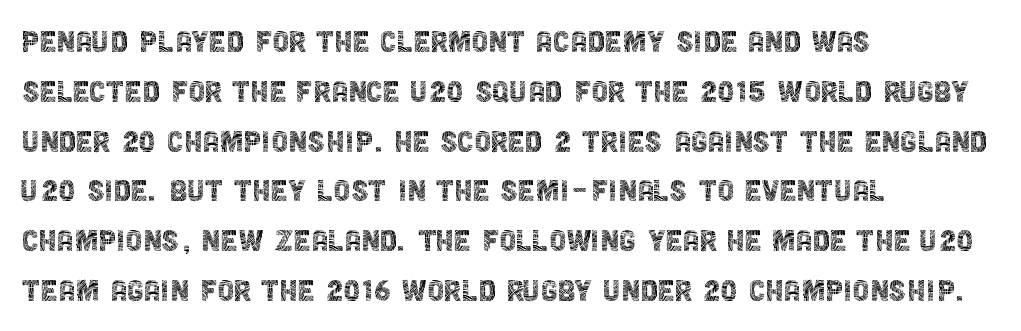
Q: Is the text bold? A: No.
Q: Is the text italic (slanted)? A: No, it is upright.
Q: Is the typeface a serif or a sans-serif typeface? A: Sans-serif.
Q: Is the text underlined? A: No.
Q: How is the paragraph aligned? A: Left-aligned.
Q: Is the spacing between letters normal or unusually wide? A: Normal.
Q: Is the spacing between lines tight, normal or loose? A: Normal.
Q: Width (condensed, normal, or wide)? A: Condensed.
Q: x-height? A: Large.
Q: Monospaced? A: No.
